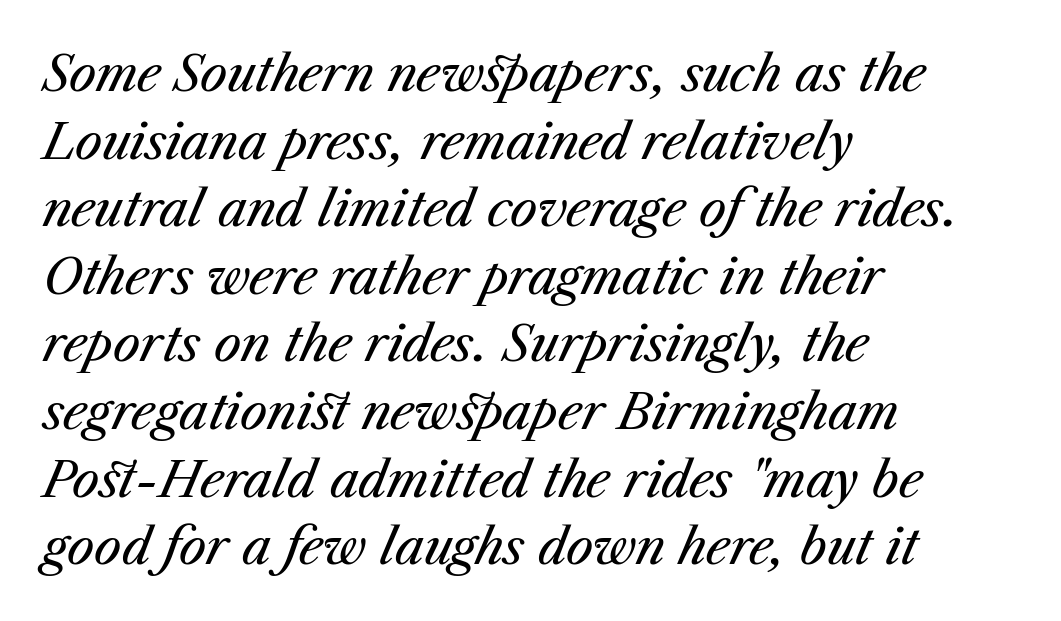
Vertical stems look standard width or narrower in stroke. Tall strokes in this sample are angled rather than plumb. The passage shown is not underscored anywhere. Line starts are locked; line ends wander. The type is set solid horizontally, with unmodified tracking. Think of a printed novel: that variable character pitch is what you see here.
